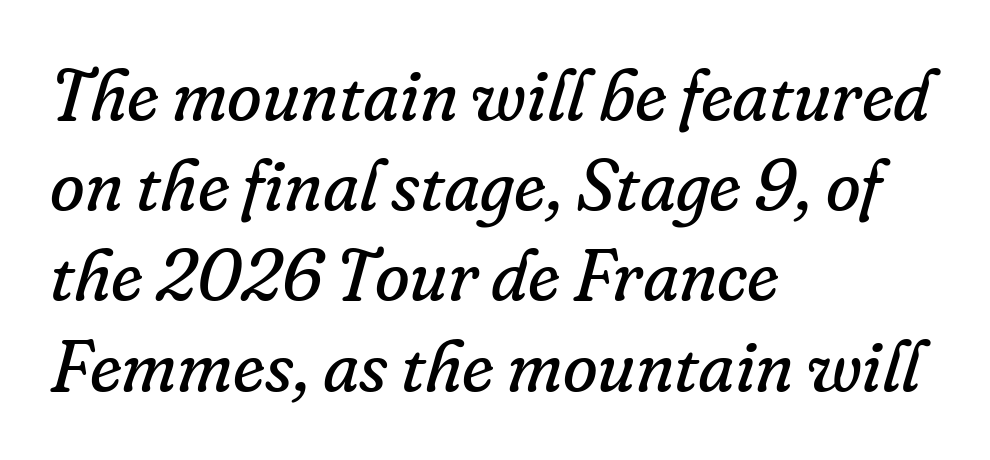
Q: Is the text bold? A: No.
Q: Is the text italic (slanted)? A: Yes, it leans right by about 16 degrees.
Q: Is the typeface a serif or a sans-serif typeface? A: Serif.
Q: Is the text underlined? A: No.
Q: How is the paragraph aligned? A: Left-aligned.
Q: Is the spacing between letters normal or unusually wide? A: Normal.
Q: Is the spacing between lines tight, normal or loose? A: Normal.
Q: Width (condensed, normal, or wide)? A: Normal.
Q: Stroke contrast? A: Low.
Q: x-height? A: Small.
Q: Monospaced? A: No.
